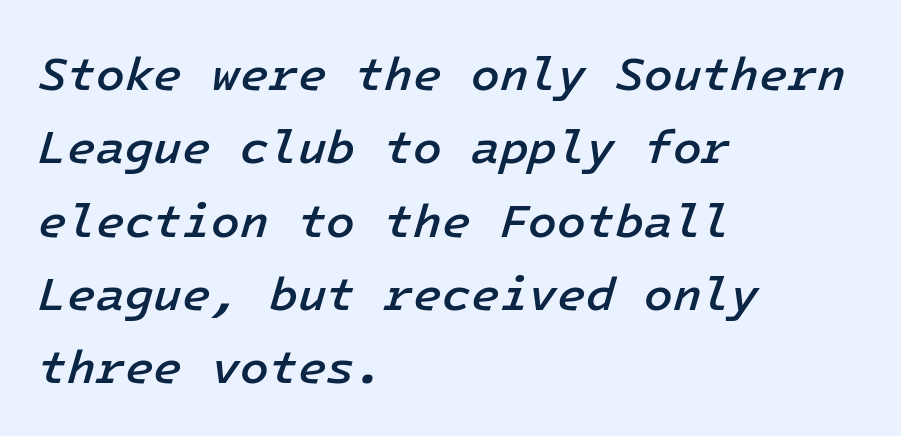
The image shows 47 px semibold type, italic (leaning right); set left-aligned, normal line spacing (1.56x), normal letter spacing, not underlined; low stroke contrast and a medium x-height.
